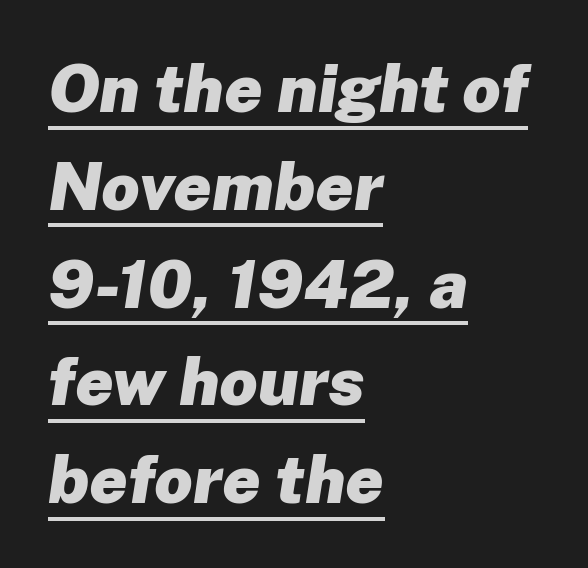
Q: Is the text bold? A: Yes.
Q: Is the text italic (slanted)? A: Yes, it leans right by about 8 degrees.
Q: Is the text underlined? A: Yes.
Q: How is the paragraph aligned? A: Left-aligned.
Q: Is the spacing between letters normal or unusually wide? A: Normal.
Q: Is the spacing between lines tight, normal or loose? A: Normal.
Q: Width (condensed, normal, or wide)? A: Normal.
Q: Stroke contrast? A: Low.
Q: x-height? A: Medium.
Q: Monospaced? A: No.
